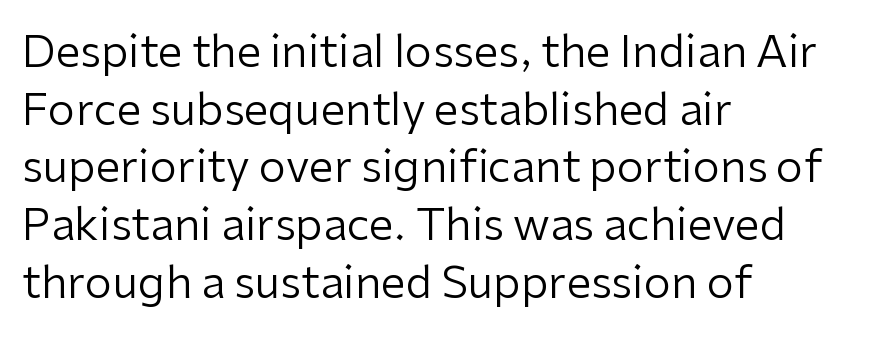
The setting favours the left margin, as ordinary paragraphs usually do. The designer went with a sans here, leaving each stem footless. The lettering stays uniformly vertical, giving the passage a roman look. Proportional: the letters do not fall into vertical columns.
